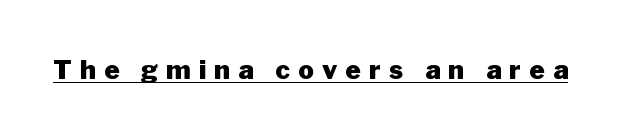
The image shows 26 px bold type, upright; set unusually wide letter spacing (+0.32 em), underlined.
